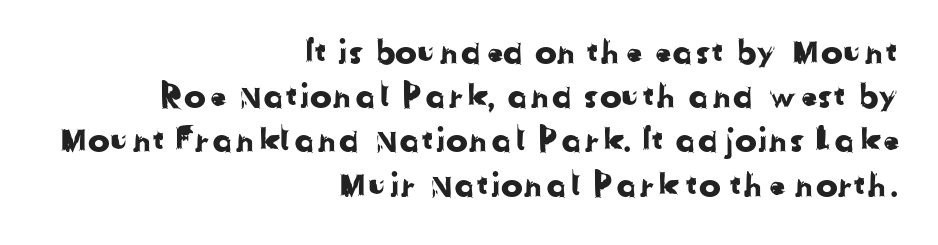
The image shows 33 px sans-serif type; set right-aligned, normal line spacing (1.34x), normal letter spacing, not underlined; low stroke contrast and a medium x-height.
